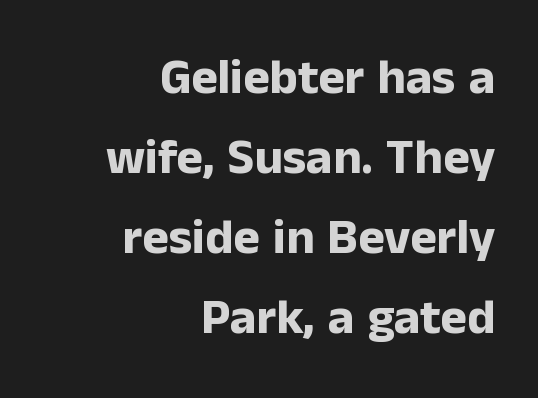
{"serif": "no", "italic": "no", "bold": "yes", "weight": "bold", "width": "normal", "stroke_contrast": "low", "x_height": "medium", "monospaced": "no", "underline": "no", "align": "right", "line_spacing": "normal", "line_spacing_ratio": 1.6, "letter_spacing": "normal", "letter_spacing_em": 0.0, "glyph_px": 50}
